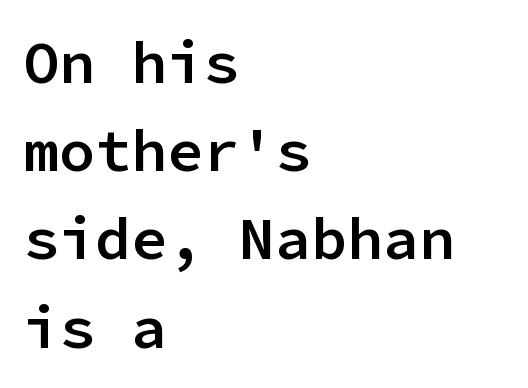
The image shows 60 px semibold sans-serif type, upright, monospaced; set left-aligned, normal line spacing (1.47x), normal letter spacing, not underlined; low stroke contrast and a medium x-height.
